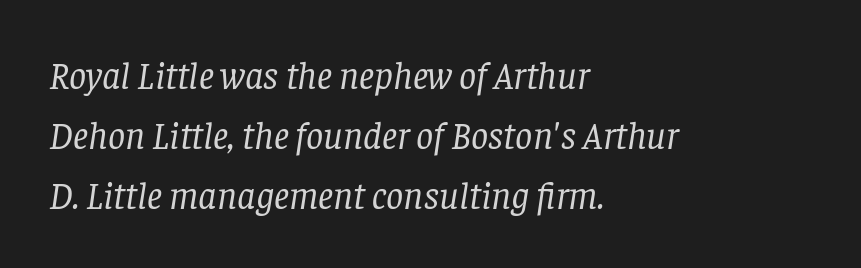
The image shows 38 px regular-weight serif type, italic (leaning right); set left-aligned, normal line spacing (1.58x), normal letter spacing, not underlined; low stroke contrast and a large x-height.
